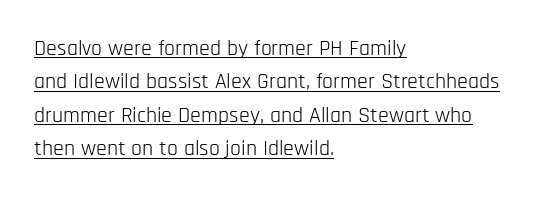
The image shows 22 px text type, upright; set left-aligned, normal line spacing (1.52x), normal letter spacing, underlined.
